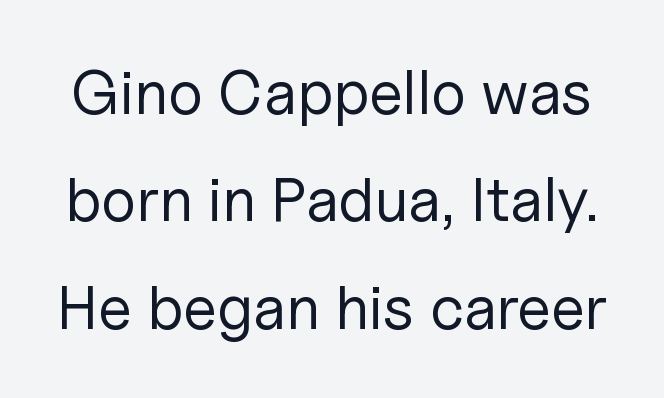
The image shows 62 px regular-weight sans-serif type, upright; set line spacing 1.73x, normal letter spacing, not underlined; low stroke contrast and a medium x-height.
